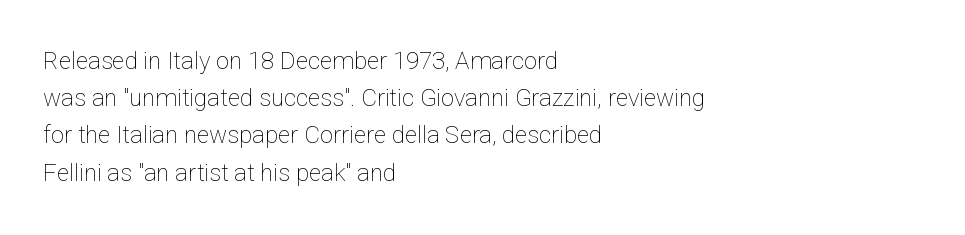
{"italic": "no", "bold": "no", "underline": "no", "align": "left", "line_spacing": "normal", "line_spacing_ratio": 1.55, "letter_spacing": "normal", "letter_spacing_em": 0.0, "glyph_px": 24}
